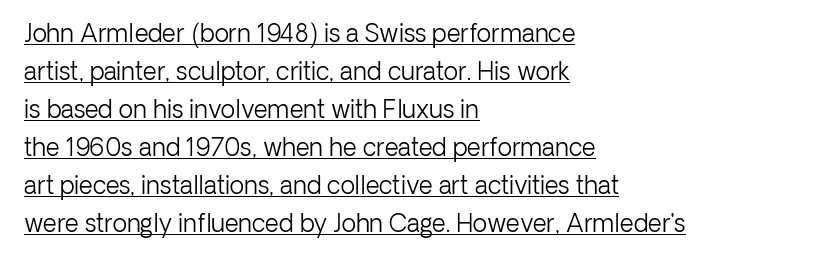
This rendering uses left alignment, leaving the right contour irregular. The rendering uses a moderate line-height, typical for paragraphs. Decoration check: the copy is underlined. Nope, not italic — everything's standing straight. The font is comparable to plain body text, perhaps lighter.
